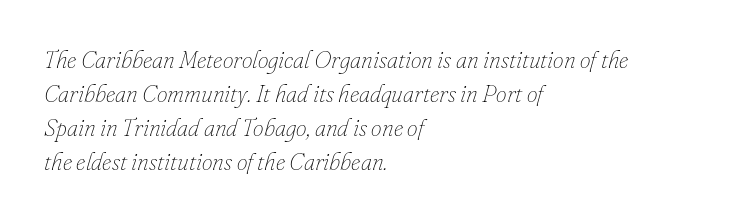
One-word summary of the alignment: left. Nothing unusual about the tracking: characters are spaced as the font intends. A typesetter would call this leading conventional body-copy spacing. Glance below the letters and you will spot only blank space. When letters slant like this, we call the style italic.
